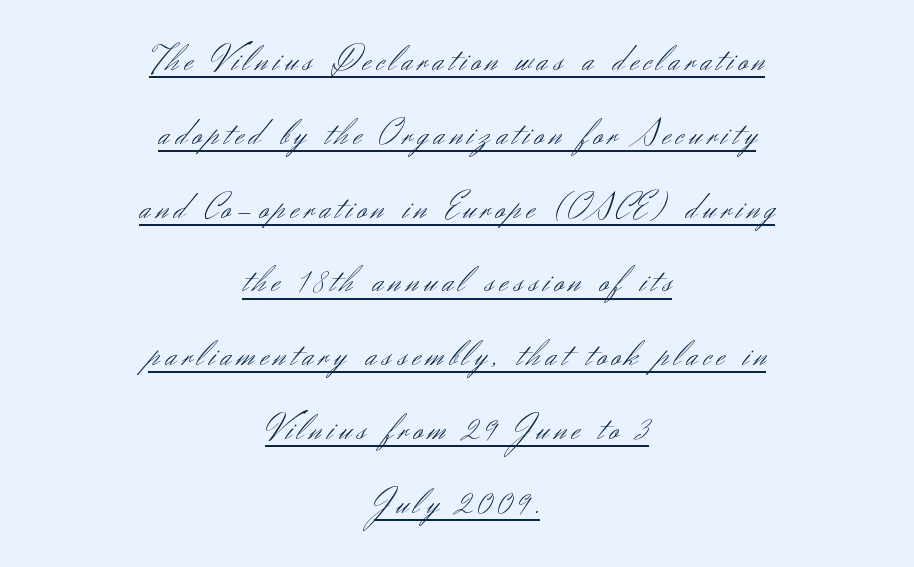
Q: Is the text bold? A: No.
Q: Is the text italic (slanted)? A: Yes.
Q: Is the typeface a serif or a sans-serif typeface? A: Sans-serif.
Q: Is the text underlined? A: Yes.
Q: How is the paragraph aligned? A: Centered.
Q: Is the spacing between lines tight, normal or loose? A: Loose.
Q: Width (condensed, normal, or wide)? A: Normal.
Q: Stroke contrast? A: Medium.
Q: x-height? A: Small.
Q: Monospaced? A: No.
